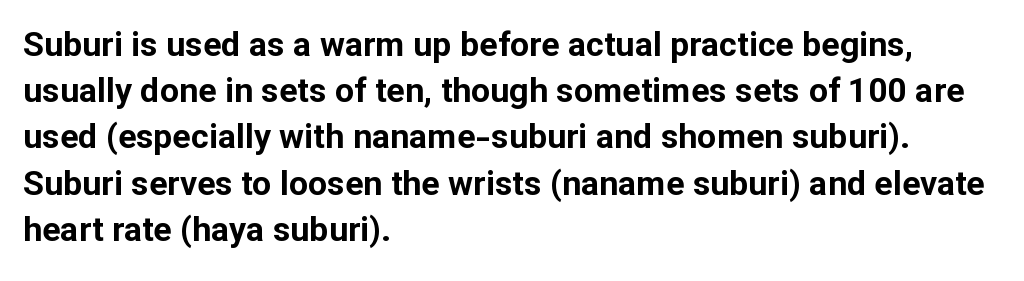
Q: Is the text bold? A: Yes.
Q: Is the text italic (slanted)? A: No, it is upright.
Q: Is the typeface a serif or a sans-serif typeface? A: Sans-serif.
Q: Is the text underlined? A: No.
Q: How is the paragraph aligned? A: Left-aligned.
Q: Is the spacing between letters normal or unusually wide? A: Normal.
Q: Is the spacing between lines tight, normal or loose? A: Normal.
Q: Width (condensed, normal, or wide)? A: Normal.
Q: Stroke contrast? A: Low.
Q: x-height? A: Medium.
Q: Monospaced? A: No.
